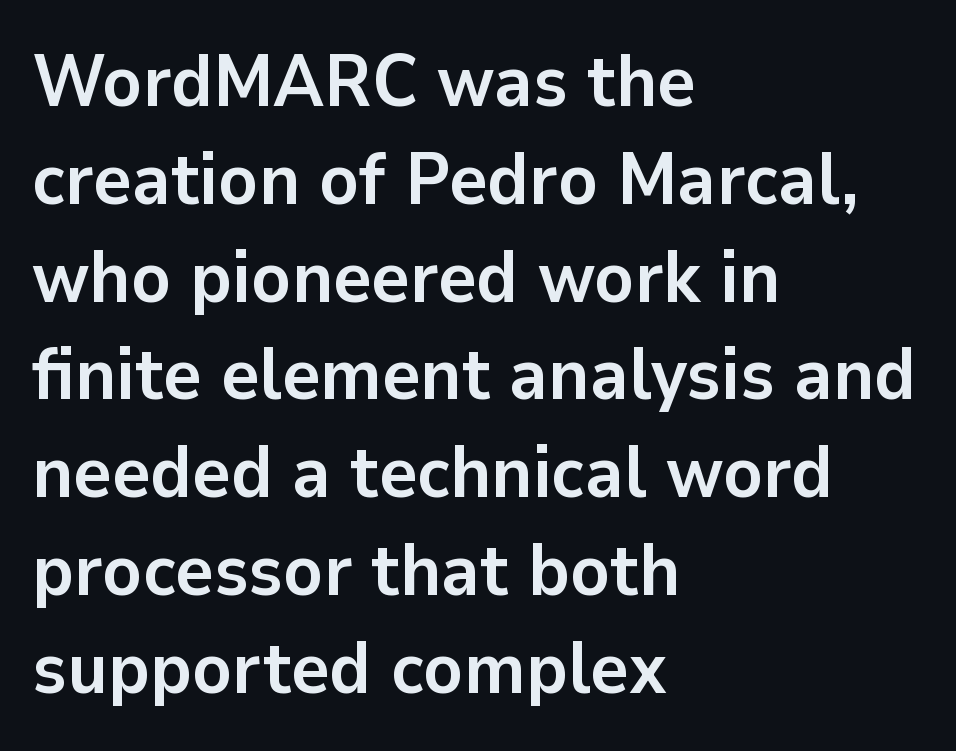
The image shows 73 px semibold sans-serif type, upright; set left-aligned, normal line spacing (1.34x), normal letter spacing, not underlined; low stroke contrast and a medium x-height.
